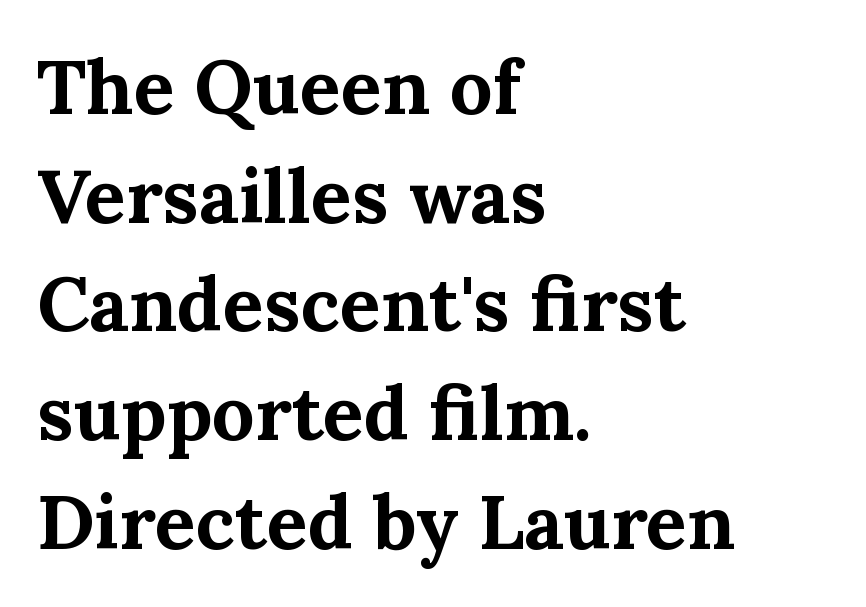
Q: Is the text bold? A: Yes.
Q: Is the text italic (slanted)? A: No, it is upright.
Q: Is the typeface a serif or a sans-serif typeface? A: Serif.
Q: Is the text underlined? A: No.
Q: How is the paragraph aligned? A: Left-aligned.
Q: Is the spacing between letters normal or unusually wide? A: Normal.
Q: Is the spacing between lines tight, normal or loose? A: Normal.
Q: Width (condensed, normal, or wide)? A: Normal.
Q: Stroke contrast? A: Medium.
Q: x-height? A: Medium.
Q: Monospaced? A: No.
